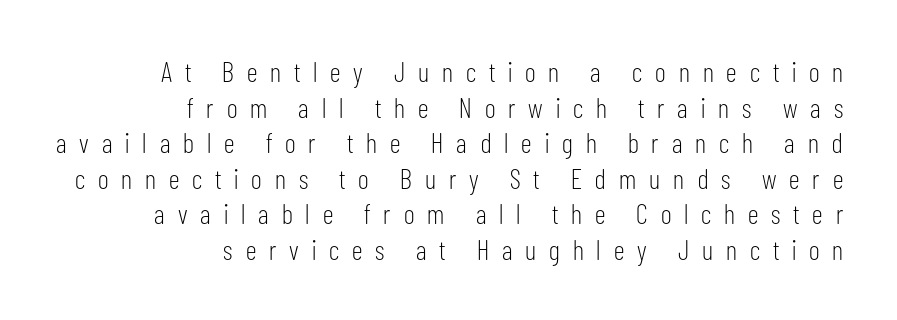
The image shows 28 px light, condensed sans-serif type, upright; set right-aligned, normal line spacing (1.27x), unusually wide letter spacing (+0.46 em), not underlined; low stroke contrast and a medium x-height.
